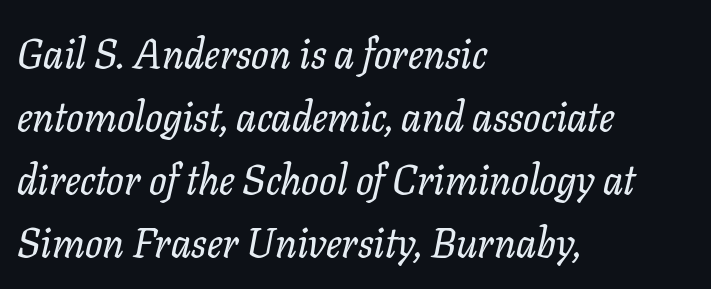
{"serif": "yes", "italic": "yes", "lean": "right", "slant_degrees": 11, "width": "normal", "stroke_contrast": "low", "x_height": "medium", "monospaced": "no", "underline": "no", "align": "left", "line_spacing": "normal", "line_spacing_ratio": 1.54, "letter_spacing": "normal", "letter_spacing_em": 0.0, "glyph_px": 41}
